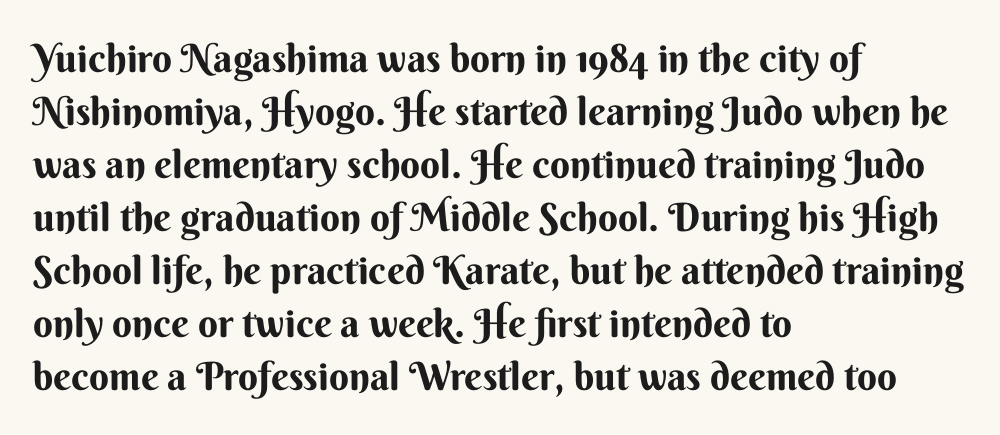
The image shows 39 px bold sans-serif type, upright; set left-aligned, normal line spacing (1.36x), normal letter spacing, not underlined; medium stroke contrast and a small x-height.
